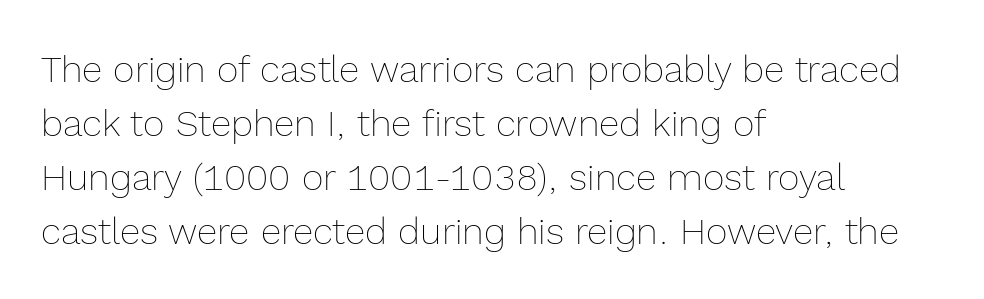
Q: Is the text bold? A: No.
Q: Is the text italic (slanted)? A: No, it is upright.
Q: Is the text underlined? A: No.
Q: How is the paragraph aligned? A: Left-aligned.
Q: Is the spacing between letters normal or unusually wide? A: Normal.
Q: Is the spacing between lines tight, normal or loose? A: Normal.
Q: Width (condensed, normal, or wide)? A: Normal.
Q: x-height? A: Medium.
Q: Monospaced? A: No.
